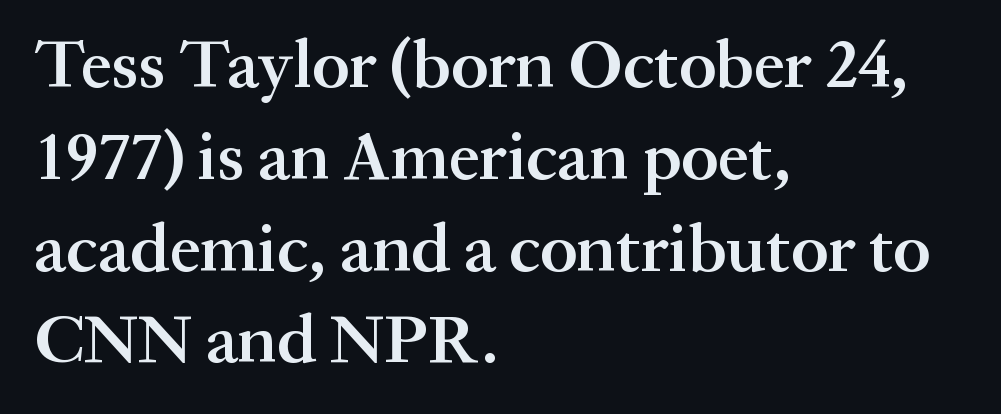
{"serif": "yes", "italic": "no", "bold": "semi", "weight": "semibold", "width": "normal", "stroke_contrast": "medium", "x_height": "medium", "monospaced": "no", "underline": "no", "align": "left", "line_spacing": "normal", "line_spacing_ratio": 1.33, "letter_spacing": "normal", "letter_spacing_em": 0.0, "glyph_px": 69}
